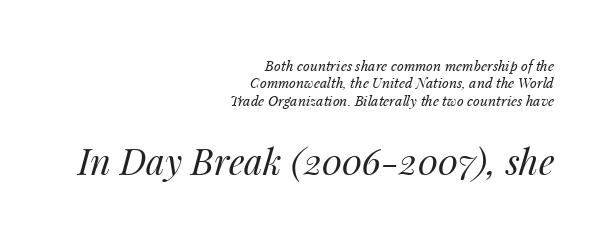
The image shows 36 px regular-weight type, italic (leaning right); set right-aligned, line spacing 1.24x, normal letter spacing, not underlined; the second (bottom) block is 2.57x larger; medium stroke contrast and a medium x-height.
